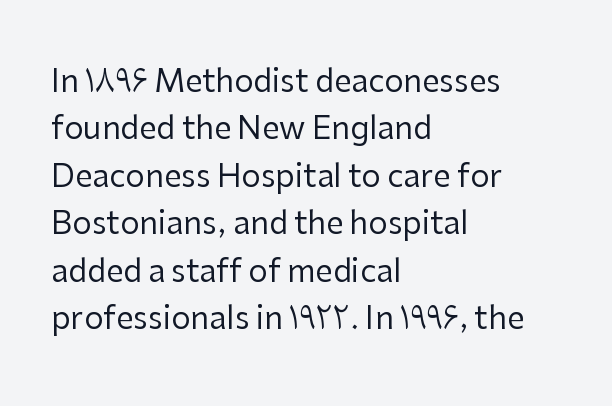
{"serif": "no", "italic": "no", "bold": "no", "weight": "regular", "width": "normal", "stroke_contrast": "low", "x_height": "medium", "monospaced": "no", "underline": "no", "align": "left", "line_spacing": "normal", "line_spacing_ratio": 1.53, "letter_spacing": "normal", "letter_spacing_em": 0.0, "glyph_px": 31}
